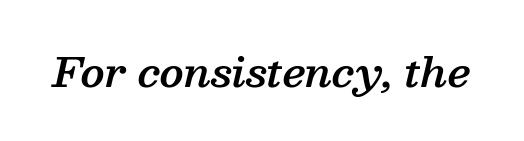
{"serif": "yes", "italic": "yes", "lean": "right", "slant_degrees": 13, "bold": "semi", "weight": "semibold", "width": "normal", "stroke_contrast": "medium", "x_height": "medium", "monospaced": "no", "underline": "no", "letter_spacing": "normal", "letter_spacing_em": 0.0, "glyph_px": 40}
